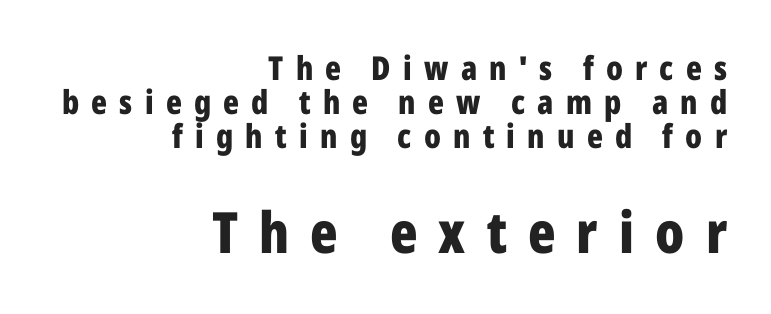
Q: Is the text bold? A: Yes.
Q: Is the text italic (slanted)? A: No, it is upright.
Q: Is the typeface a serif or a sans-serif typeface? A: Sans-serif.
Q: Is the text underlined? A: No.
Q: How is the paragraph aligned? A: Right-aligned.
Q: Is the spacing between letters normal or unusually wide? A: Unusually wide.
Q: Is the spacing between lines tight, normal or loose? A: Tight.
Q: Which block of text is set in a larger size, the first (top) or the second (bottom)? A: The second (bottom) one.
Q: Width (condensed, normal, or wide)? A: Condensed.
Q: Stroke contrast? A: Low.
Q: x-height? A: Medium.
Q: Monospaced? A: No.
